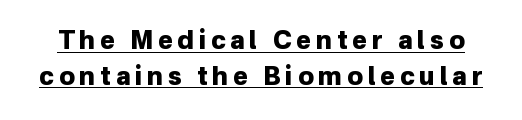
Q: Is the text bold? A: Yes.
Q: Is the text italic (slanted)? A: No, it is upright.
Q: Is the text underlined? A: Yes.
Q: Is the spacing between lines tight, normal or loose? A: Normal.
